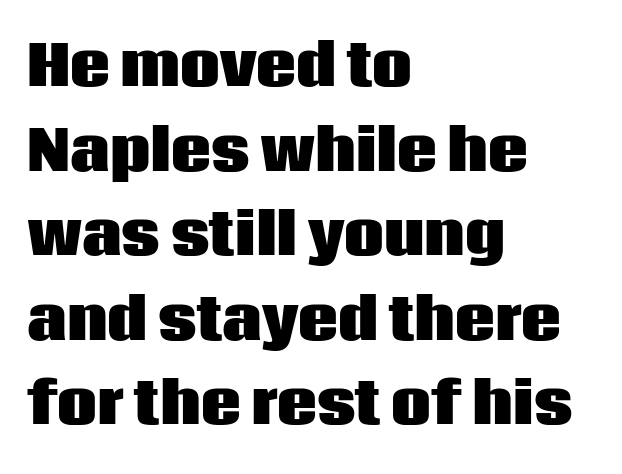
Q: Is the text bold? A: Yes.
Q: Is the text italic (slanted)? A: No, it is upright.
Q: Is the typeface a serif or a sans-serif typeface? A: Sans-serif.
Q: Is the text underlined? A: No.
Q: How is the paragraph aligned? A: Left-aligned.
Q: Is the spacing between letters normal or unusually wide? A: Normal.
Q: Is the spacing between lines tight, normal or loose? A: Normal.
Q: Width (condensed, normal, or wide)? A: Normal.
Q: Stroke contrast? A: Low.
Q: x-height? A: Large.
Q: Monospaced? A: No.
